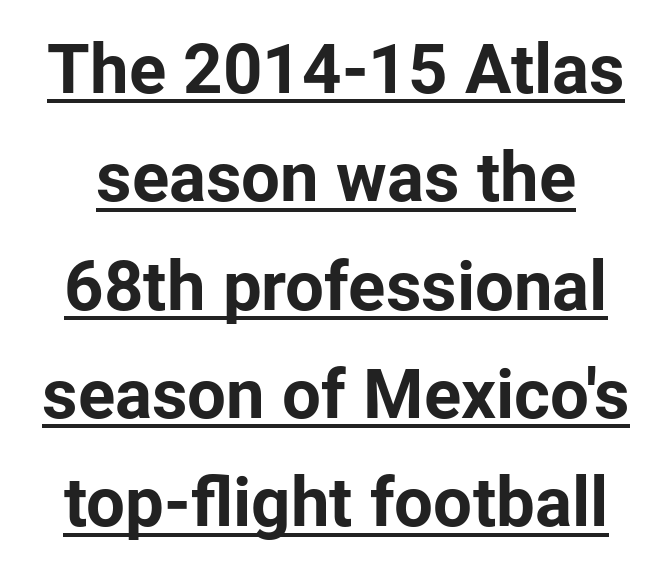
{"serif": "no", "italic": "no", "bold": "yes", "weight": "bold", "width": "normal", "stroke_contrast": "low", "x_height": "medium", "monospaced": "no", "underline": "yes", "line_spacing": "normal", "line_spacing_ratio": 1.57, "letter_spacing": "normal", "letter_spacing_em": 0.0, "glyph_px": 69}
